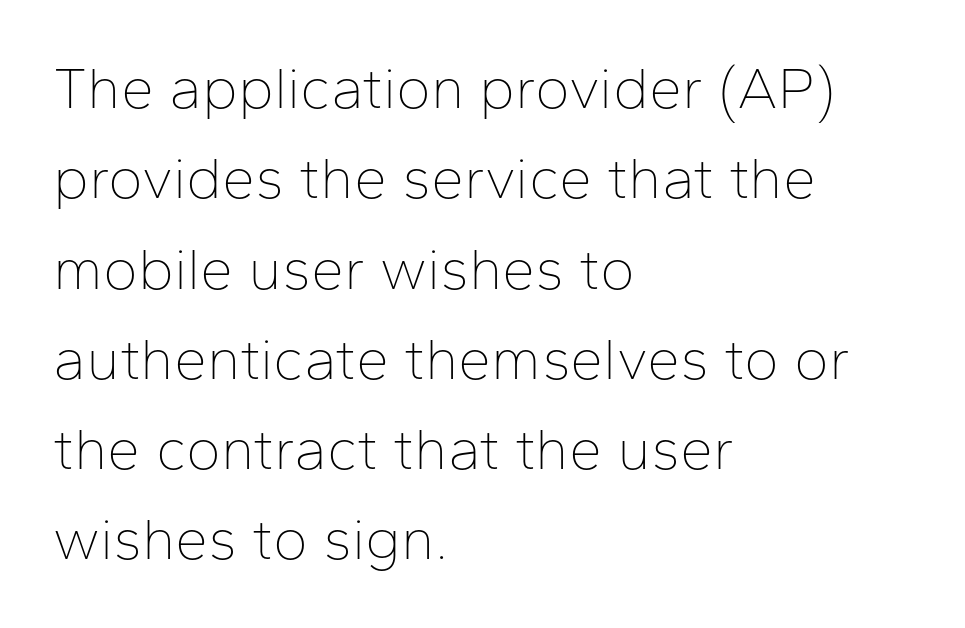
Q: Is the text bold? A: No.
Q: Is the text italic (slanted)? A: No, it is upright.
Q: Is the typeface a serif or a sans-serif typeface? A: Sans-serif.
Q: Is the text underlined? A: No.
Q: How is the paragraph aligned? A: Left-aligned.
Q: Is the spacing between letters normal or unusually wide? A: Normal.
Q: Is the spacing between lines tight, normal or loose? A: Normal.
Q: Width (condensed, normal, or wide)? A: Normal.
Q: Stroke contrast? A: Low.
Q: x-height? A: Medium.
Q: Monospaced? A: No.
